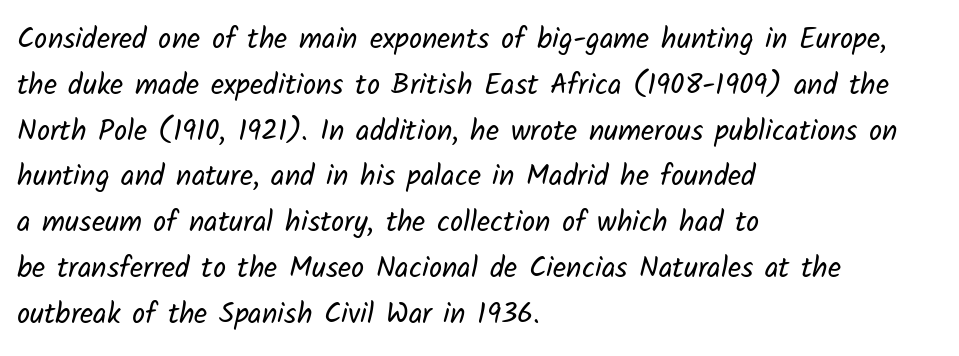
The block of text has a typical density, with ordinary space between rows. Here the glyphs are tracked normally, forming tight word shapes. Check under the words: just untouched page. I'd call this a sans setting — the letters go barefoot.
